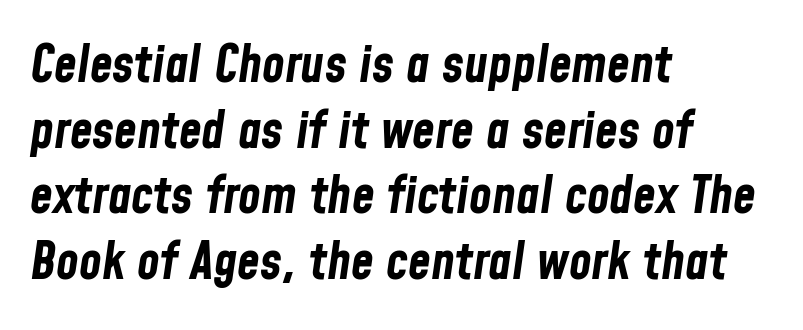
The image shows 52 px bold, condensed type, italic (leaning right); set left-aligned, normal line spacing (1.26x), normal letter spacing, not underlined; low stroke contrast and a medium x-height.
